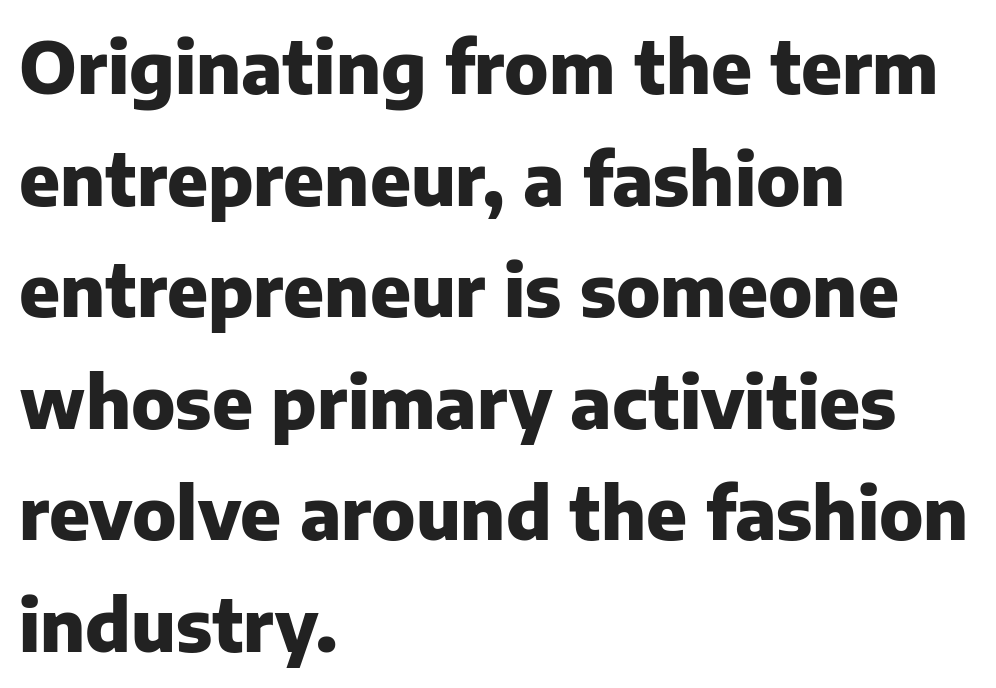
The zone under the glyphs is completely vacant. What kind of face is this? One without serifs — a sans. Typeset ragged right — the left edge is the straight one. No italicization has been applied; the sample stays upright. The characters look thick and weighty, a clear bold.
